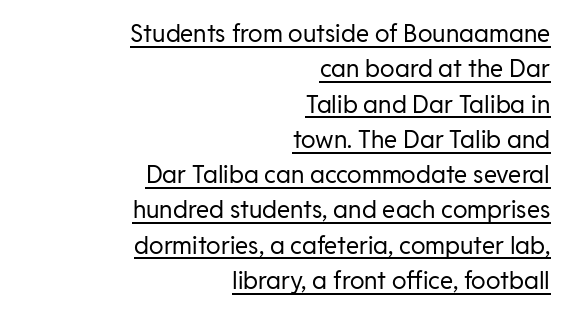
The image shows 24 px text type, upright; set right-aligned, normal line spacing (1.47x), normal letter spacing, underlined.
